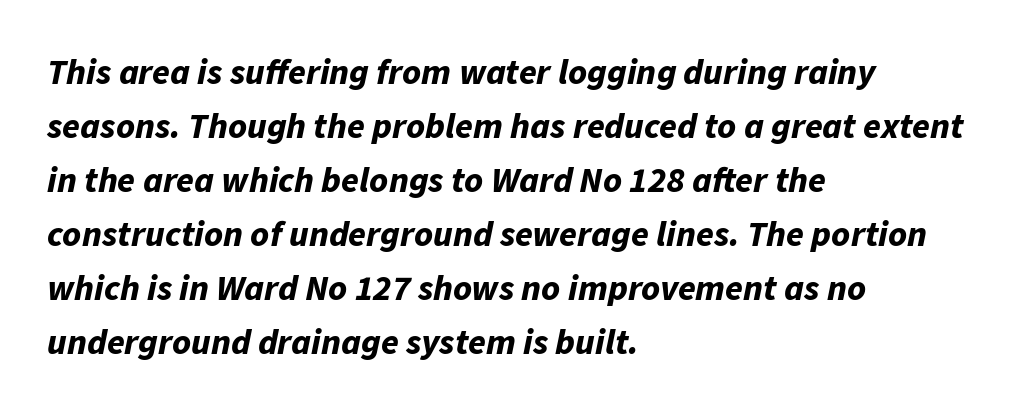
Nothing unusual about the tracking: characters are spaced as the font intends. Glance below the letters and you will spot only blank space. The characters look thick and weighty, a clear bold. Notice how the stems are inclined rather than vertical — that's the hallmark of italics. The passage is arranged the way most books set body copy — flush left. The rows are spaced the way most documents space them.
